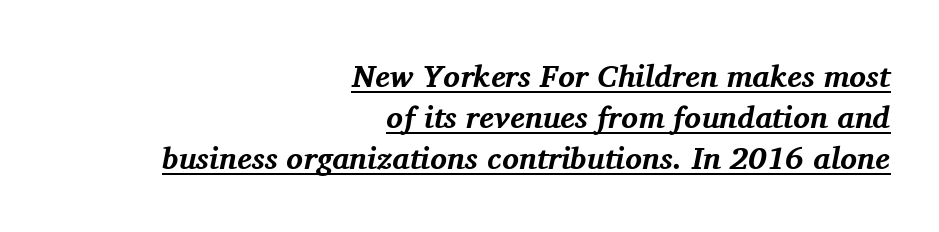
{"serif": "yes", "italic": "yes", "lean": "right", "slant_degrees": 11, "bold": "yes", "weight": "bold", "width": "normal", "stroke_contrast": "medium", "x_height": "medium", "monospaced": "no", "underline": "yes", "align": "right", "line_spacing": "normal", "line_spacing_ratio": 1.32, "letter_spacing": "normal", "letter_spacing_em": 0.0, "glyph_px": 31}
